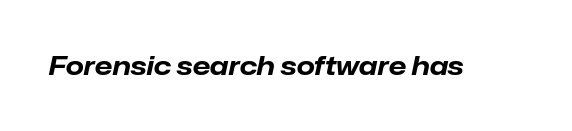
Notice how thick the strokes are: this is what a full bold looks like. Default kerning and tracking; the words read as compact shapes. The words here are not underlined. Slanted lettering throughout.
